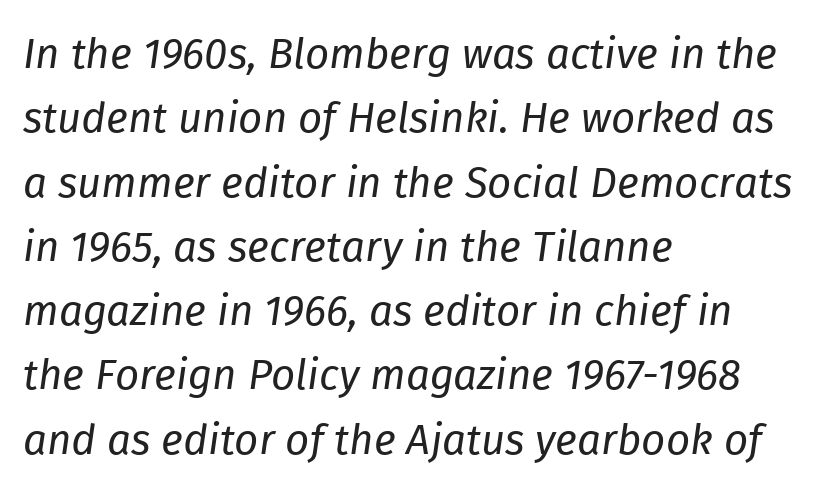
{"italic": "yes", "lean": "right", "slant_degrees": 8, "bold": "no", "weight": "regular", "width": "normal", "stroke_contrast": "low", "x_height": "medium", "monospaced": "no", "underline": "no", "align": "left", "line_spacing": "normal", "line_spacing_ratio": 1.53, "letter_spacing": "normal", "letter_spacing_em": 0.0, "glyph_px": 42}
